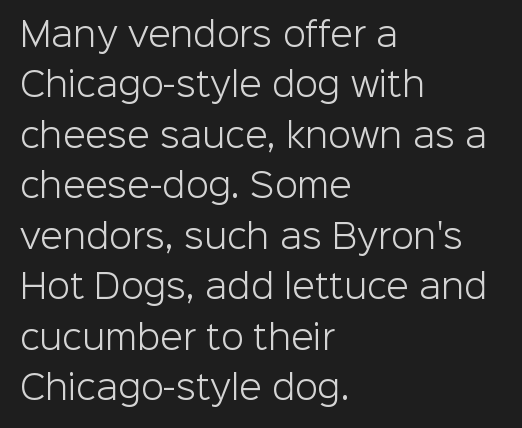
Weight class: somewhere from thin through regular. Honestly, the row spacing looks completely unremarkable. This sample has the flowing, uneven cadence of proportional lettering. A typesetter would call this zero additional tracking. Typeset ragged right — the left edge is the straight one. Honestly, there is no underline to notice here at all.
